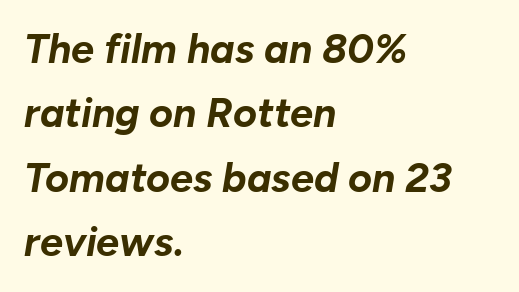
Glance below the letters and you will spot only blank space. Caption: standard tracking, unaltered. Quick note: interline space is typical. Compared with ordinary roman type, these characters are visibly tilted.
